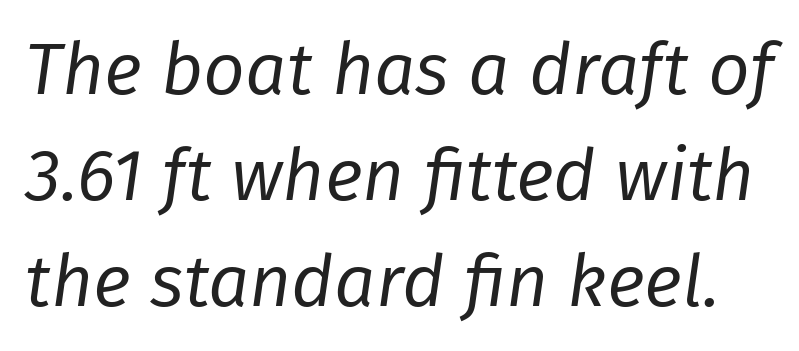
There's an unmistakable incline to the writing here. You could not count columns in this text — the font is proportionally spaced. Words appear dense and cohesive because spacing is normal. The space between consecutive lines is moderate. The weight would be labelled regular, book, light, or lighter still. The baseline area is clear.
